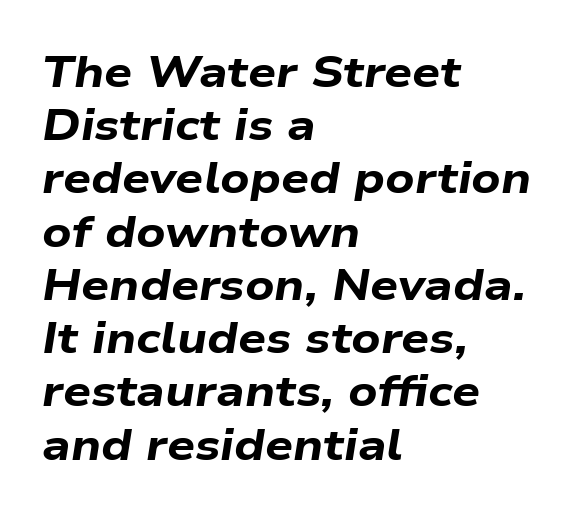
The image shows 44 px bold, wide type, italic (leaning right); set left-aligned, line spacing 1.21x, normal letter spacing, not underlined; low stroke contrast and a medium x-height.
